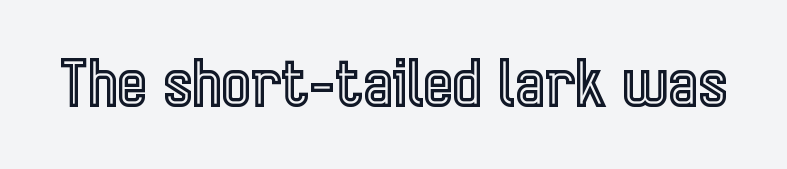
{"italic": "no", "width": "condensed", "x_height": "medium", "monospaced": "no", "underline": "no", "letter_spacing": "normal", "letter_spacing_em": 0.0, "glyph_px": 63}
